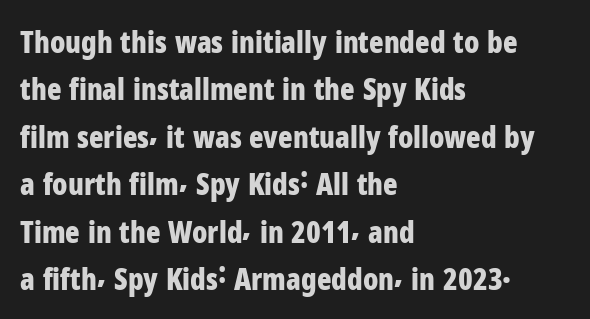
Q: Is the text bold? A: Yes.
Q: Is the text italic (slanted)? A: No, it is upright.
Q: Is the typeface a serif or a sans-serif typeface? A: Sans-serif.
Q: Is the text underlined? A: No.
Q: How is the paragraph aligned? A: Left-aligned.
Q: Is the spacing between letters normal or unusually wide? A: Normal.
Q: Is the spacing between lines tight, normal or loose? A: Normal.
Q: Width (condensed, normal, or wide)? A: Condensed.
Q: Stroke contrast? A: Low.
Q: x-height? A: Medium.
Q: Monospaced? A: No.
